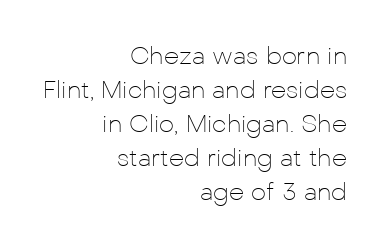
Q: Is the text bold? A: No.
Q: Is the text italic (slanted)? A: No, it is upright.
Q: Is the text underlined? A: No.
Q: How is the paragraph aligned? A: Right-aligned.
Q: Is the spacing between letters normal or unusually wide? A: Normal.
Q: Is the spacing between lines tight, normal or loose? A: Normal.
